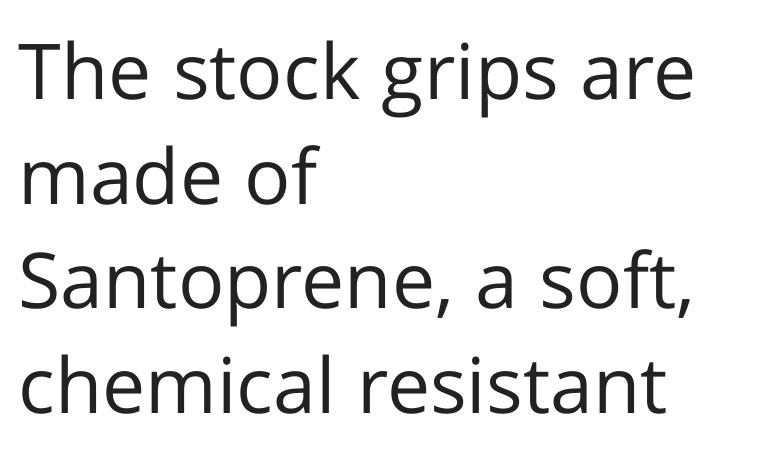
{"serif": "no", "italic": "no", "bold": "no", "weight": "regular", "width": "normal", "stroke_contrast": "low", "x_height": "medium", "monospaced": "no", "underline": "no", "align": "left", "line_spacing": "normal", "line_spacing_ratio": 1.36, "letter_spacing": "normal", "letter_spacing_em": 0.0, "glyph_px": 77}
